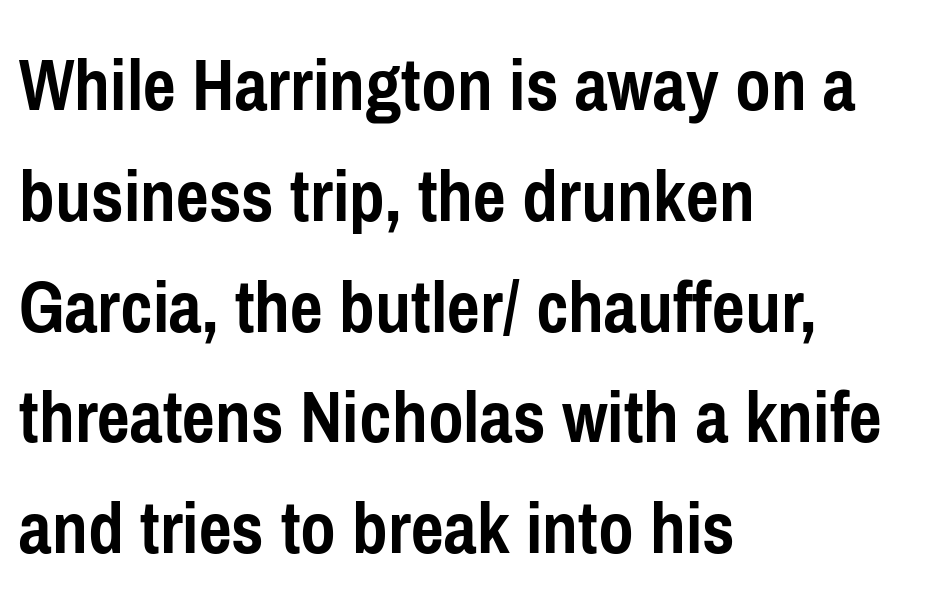
The image shows 78 px semibold, condensed sans-serif type, upright; set left-aligned, normal line spacing (1.42x), normal letter spacing, not underlined; low stroke contrast and a medium x-height.
